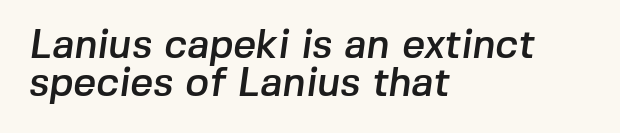
The image shows 40 px sans-serif type; set left-aligned, tight line spacing (0.95x), normal letter spacing, not underlined; low stroke contrast and a medium x-height.
